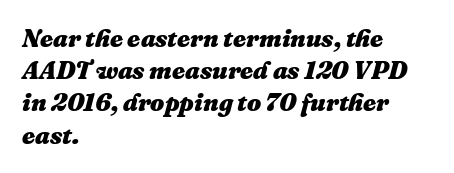
Q: Is the text bold? A: Yes.
Q: Is the text italic (slanted)? A: Yes, it leans right by about 16 degrees.
Q: Is the text underlined? A: No.
Q: How is the paragraph aligned? A: Left-aligned.
Q: Is the spacing between letters normal or unusually wide? A: Normal.
Q: Is the spacing between lines tight, normal or loose? A: Normal.
